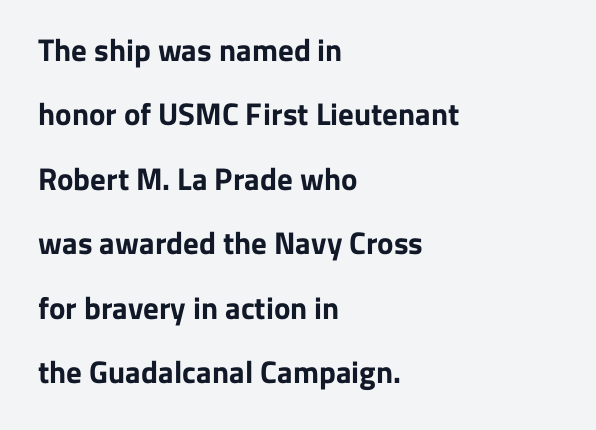
{"serif": "no", "italic": "no", "bold": "yes", "weight": "bold", "width": "normal", "stroke_contrast": "low", "x_height": "medium", "monospaced": "no", "underline": "no", "align": "left", "line_spacing": "loose", "line_spacing_ratio": 2.08, "letter_spacing": "normal", "letter_spacing_em": 0.0, "glyph_px": 31}
